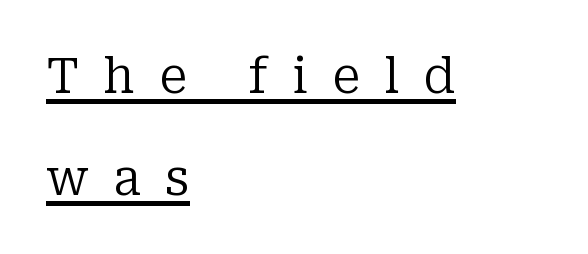
Is this a fixed-width face? No — the glyphs have proportional, varying widths. Quick note: not italic, upright. Small tapered or slab feet sit at the stroke ends, so this counts as serif. Is the letter spacing exaggerated? Yes — the characters are pushed far apart. The block of text is sparse from top to bottom, with ample space between rows.
